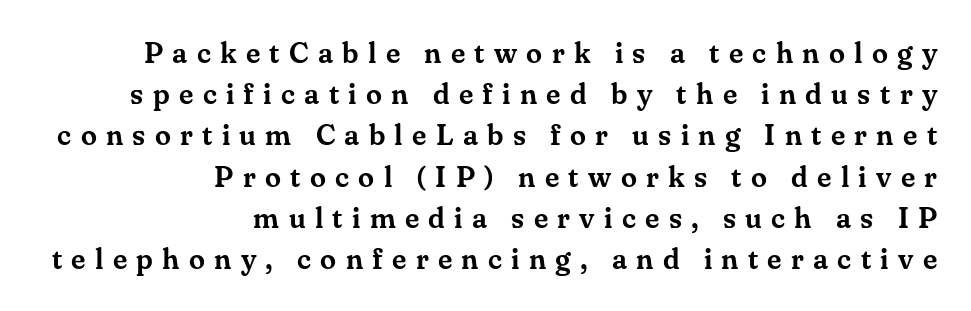
Q: Is the text italic (slanted)? A: No, it is upright.
Q: Is the typeface a serif or a sans-serif typeface? A: Serif.
Q: Is the text underlined? A: No.
Q: How is the paragraph aligned? A: Right-aligned.
Q: Is the spacing between letters normal or unusually wide? A: Unusually wide.
Q: Is the spacing between lines tight, normal or loose? A: Normal.
Q: Width (condensed, normal, or wide)? A: Normal.
Q: Stroke contrast? A: Medium.
Q: x-height? A: Small.
Q: Monospaced? A: No.
